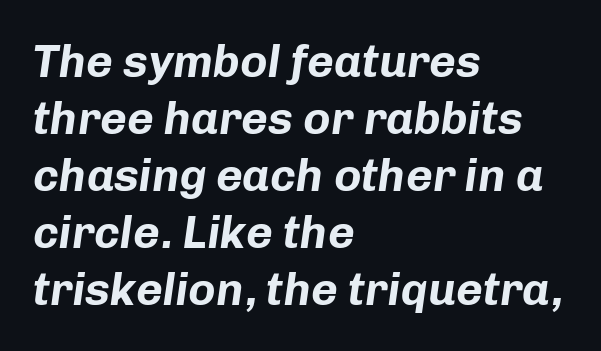
The image shows 46 px bold type, italic (leaning right); set left-aligned, line spacing 1.24x, normal letter spacing, not underlined; low stroke contrast and a medium x-height.
